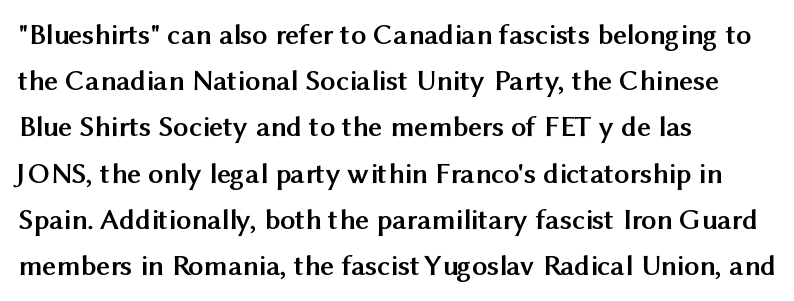
Q: Is the text bold? A: Yes.
Q: Is the text italic (slanted)? A: No, it is upright.
Q: Is the typeface a serif or a sans-serif typeface? A: Sans-serif.
Q: Is the text underlined? A: No.
Q: How is the paragraph aligned? A: Left-aligned.
Q: Is the spacing between letters normal or unusually wide? A: Normal.
Q: Is the spacing between lines tight, normal or loose? A: Normal.
Q: Width (condensed, normal, or wide)? A: Normal.
Q: Stroke contrast? A: Medium.
Q: x-height? A: Medium.
Q: Monospaced? A: No.
